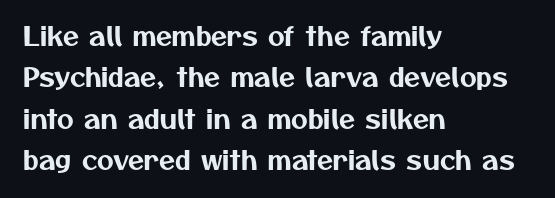
The image shows 26 px text type; set left-aligned, normal line spacing (1.59x), normal letter spacing, not underlined.
